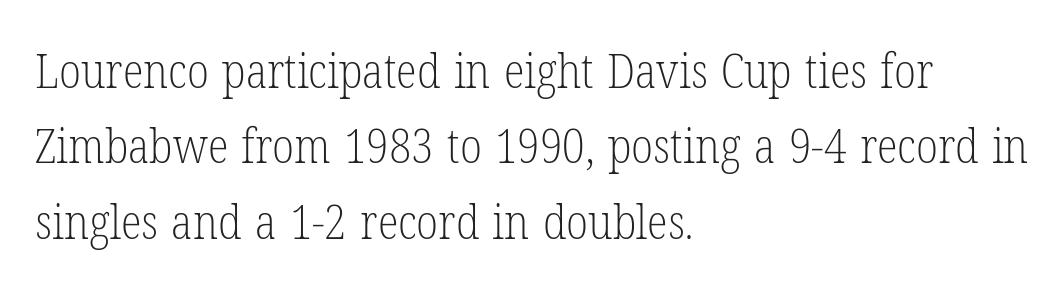
{"serif": "yes", "italic": "no", "bold": "no", "weight": "light", "width": "condensed", "stroke_contrast": "low", "x_height": "medium", "monospaced": "no", "underline": "no", "align": "left", "line_spacing": "normal", "line_spacing_ratio": 1.57, "letter_spacing": "normal", "letter_spacing_em": 0.0, "glyph_px": 48}
